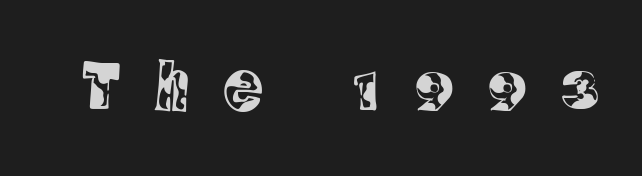
The image shows 73 px condensed serif type, upright; set unusually wide letter spacing (+0.48 em), not underlined; a large x-height.
